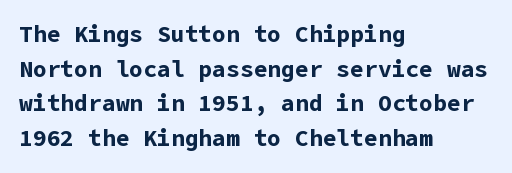
Every stem runs plumb, perpendicular to the baseline. The typesetting leans heavy: a genuine bold. Anything drawn beneath the words? Only blank space. The paragraph shown leans on its left margin. In terms of letterspacing, this is plain default setting. The space between consecutive lines is moderate.
